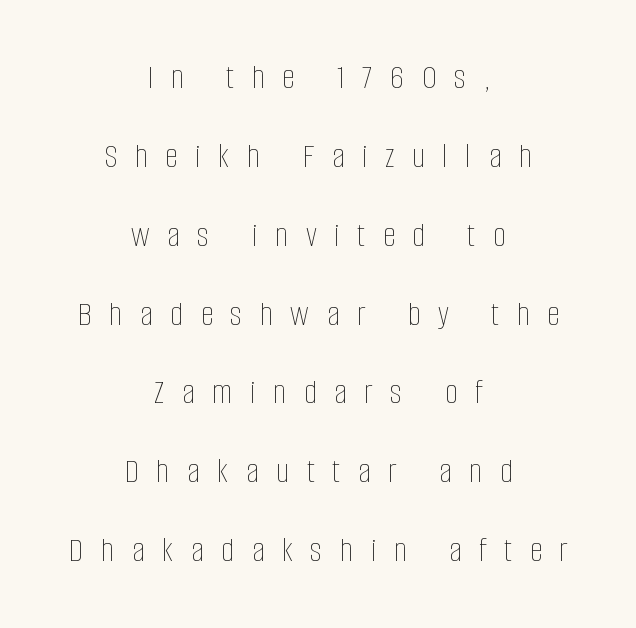
Q: Is the text bold? A: No.
Q: Is the text italic (slanted)? A: No, it is upright.
Q: Is the text underlined? A: No.
Q: How is the paragraph aligned? A: Centered.
Q: Is the spacing between letters normal or unusually wide? A: Unusually wide.
Q: Is the spacing between lines tight, normal or loose? A: Loose.
Q: Width (condensed, normal, or wide)? A: Condensed.
Q: Stroke contrast? A: Low.
Q: x-height? A: Large.
Q: Monospaced? A: No.
